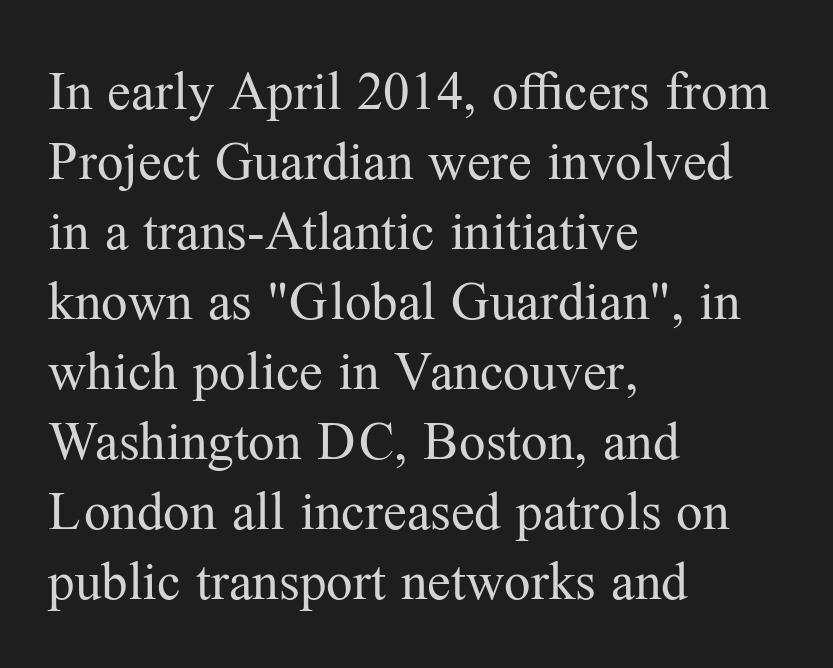
The image shows 53 px regular-weight serif type, upright; set left-aligned, normal line spacing (1.32x), normal letter spacing, not underlined; medium stroke contrast and a medium x-height.
